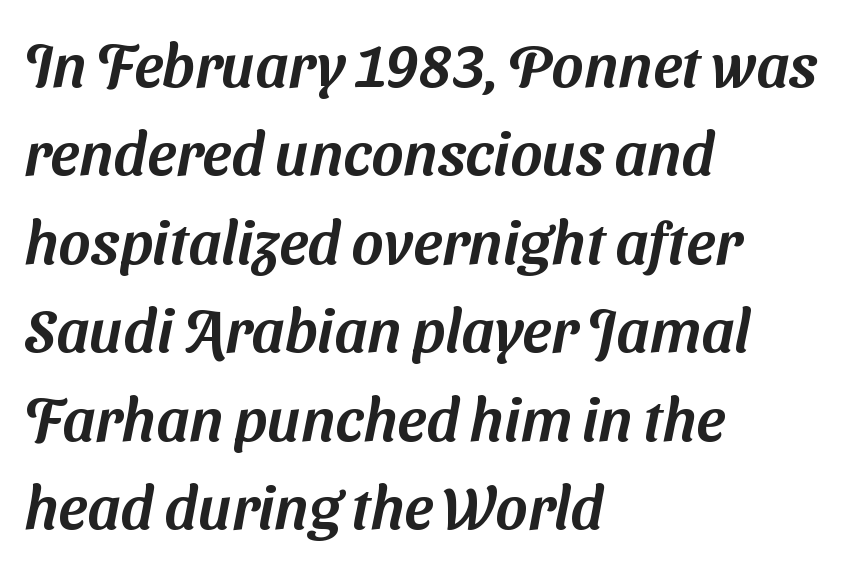
This rendering uses left alignment, leaving the right contour irregular. Letterform terminals end flat and unadorned throughout the passage. Varying glyph widths throughout — classic text-font behaviour. How are the letters spaced? Ordinarily, with no added tracking. Letters rest on an invisible, unmarked baseline. Evenly set lines give the paragraph a standard silhouette.
